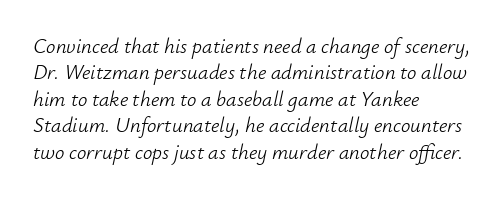
{"italic": "yes", "lean": "right", "slant_degrees": 12, "bold": "no", "underline": "no", "align": "left", "line_spacing": "normal", "line_spacing_ratio": 1.26, "letter_spacing": "normal", "letter_spacing_em": 0.0, "glyph_px": 21}
